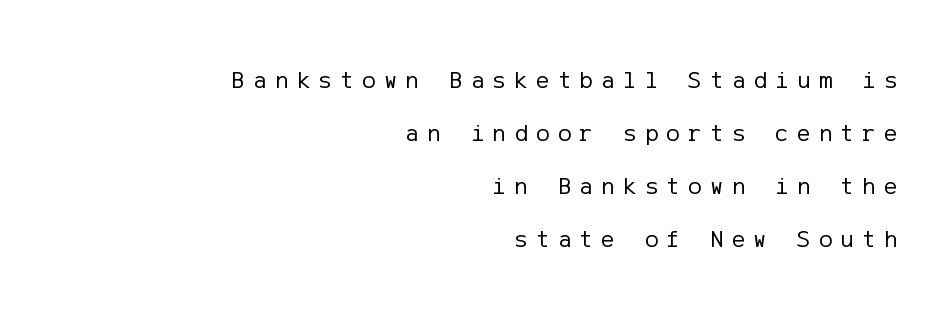
Q: Is the text bold? A: No.
Q: Is the text italic (slanted)? A: No, it is upright.
Q: Is the text underlined? A: No.
Q: How is the paragraph aligned? A: Right-aligned.
Q: Is the spacing between letters normal or unusually wide? A: Unusually wide.
Q: Is the spacing between lines tight, normal or loose? A: Loose.
